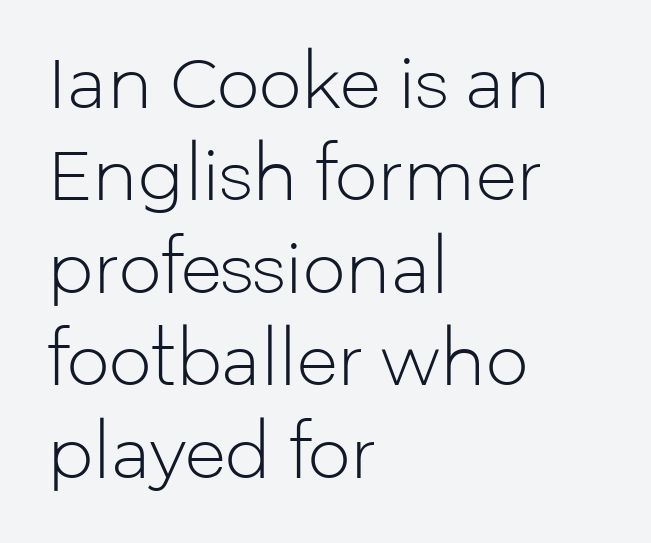
Inter-character spacing is left at the font's built-in metrics. Notice how descenders clear the ascenders below comfortably — that's standard leading. The font family rendered here belongs to the sans-serif group. Unlike italic type, these characters show no tilt at all.
